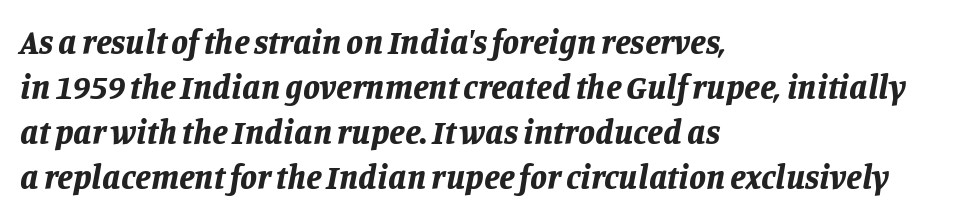
Q: Is the text bold? A: Yes.
Q: Is the text italic (slanted)? A: Yes, it leans right by about 11 degrees.
Q: Is the text underlined? A: No.
Q: How is the paragraph aligned? A: Left-aligned.
Q: Is the spacing between letters normal or unusually wide? A: Normal.
Q: Is the spacing between lines tight, normal or loose? A: Normal.
Q: Width (condensed, normal, or wide)? A: Normal.
Q: Stroke contrast? A: Low.
Q: x-height? A: Large.
Q: Monospaced? A: No.
